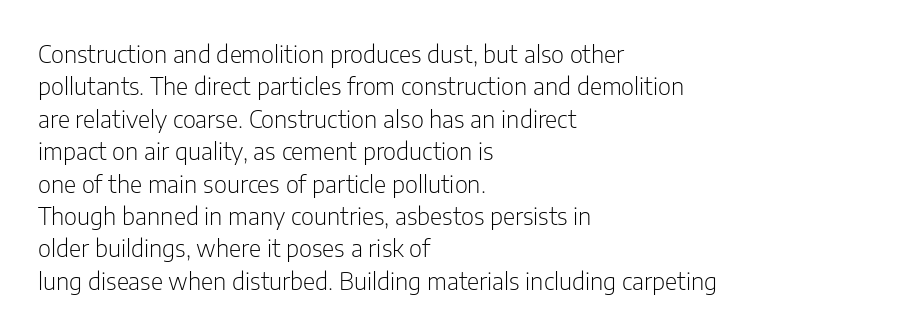
The image shows 24 px text type, upright; set left-aligned, normal line spacing (1.35x), normal letter spacing, not underlined.
